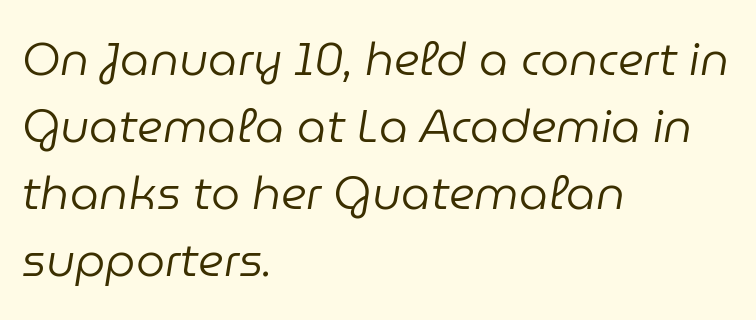
{"italic": "yes", "lean": "right", "slant_degrees": 9, "bold": "no", "weight": "regular", "width": "normal", "stroke_contrast": "low", "x_height": "medium", "monospaced": "no", "underline": "no", "align": "left", "line_spacing": "normal", "line_spacing_ratio": 1.46, "letter_spacing": "normal", "letter_spacing_em": 0.0, "glyph_px": 46}
